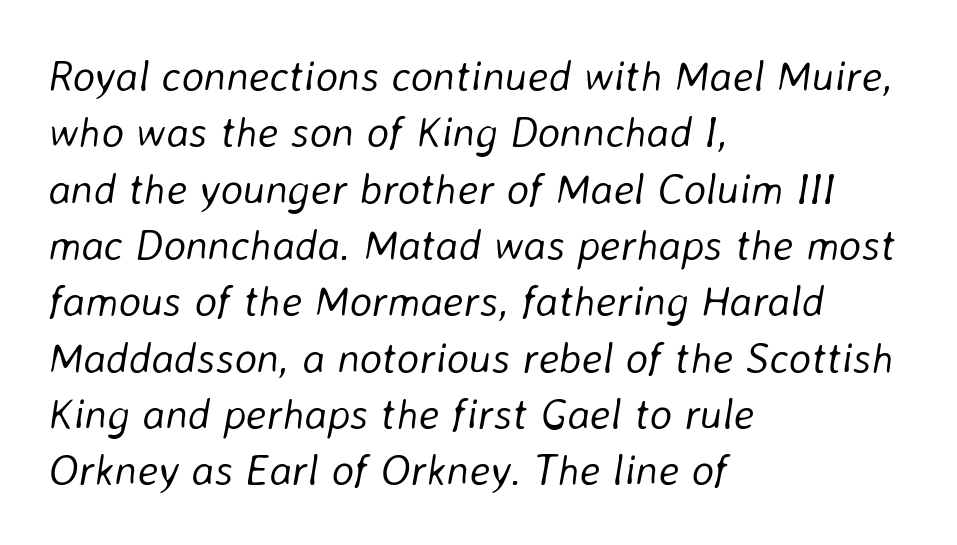
Q: Is the text bold? A: No.
Q: Is the text italic (slanted)? A: Yes, it leans right by about 8 degrees.
Q: Is the text underlined? A: No.
Q: How is the paragraph aligned? A: Left-aligned.
Q: Is the spacing between letters normal or unusually wide? A: Normal.
Q: Is the spacing between lines tight, normal or loose? A: Normal.
Q: Width (condensed, normal, or wide)? A: Normal.
Q: Stroke contrast? A: Low.
Q: x-height? A: Medium.
Q: Monospaced? A: No.
